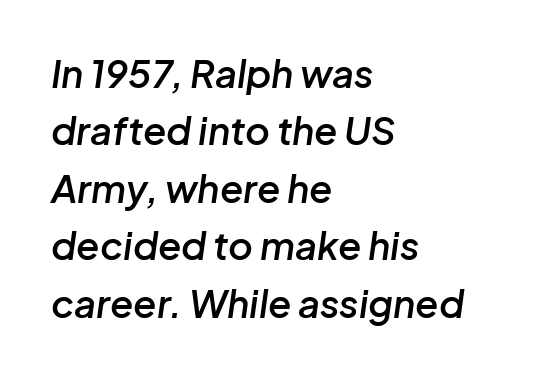
The image shows 38 px semibold type, italic (leaning right); set left-aligned, normal line spacing (1.51x), normal letter spacing, not underlined; low stroke contrast and a medium x-height.
